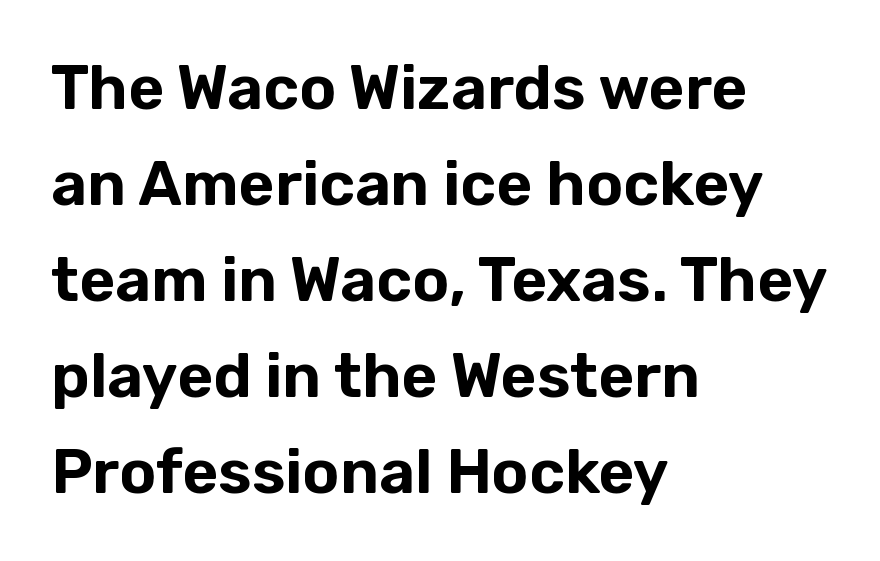
The image shows 62 px sans-serif type, upright; set left-aligned, normal line spacing (1.55x), normal letter spacing, not underlined; low stroke contrast and a medium x-height.
